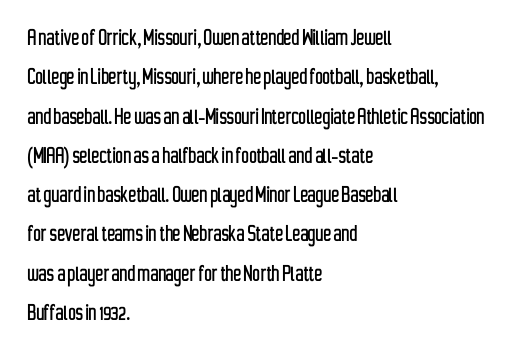
{"italic": "no", "underline": "no", "align": "left", "line_spacing": "normal", "line_spacing_ratio": 1.51, "letter_spacing": "normal", "letter_spacing_em": 0.0, "glyph_px": 26}
